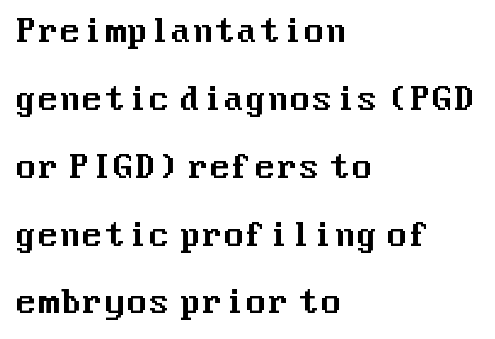
{"serif": "no", "italic": "no", "width": "normal", "stroke_contrast": "medium", "x_height": "medium", "underline": "no", "align": "left", "line_spacing": "loose", "line_spacing_ratio": 2.12, "letter_spacing": "normal", "letter_spacing_em": 0.0, "glyph_px": 32}
